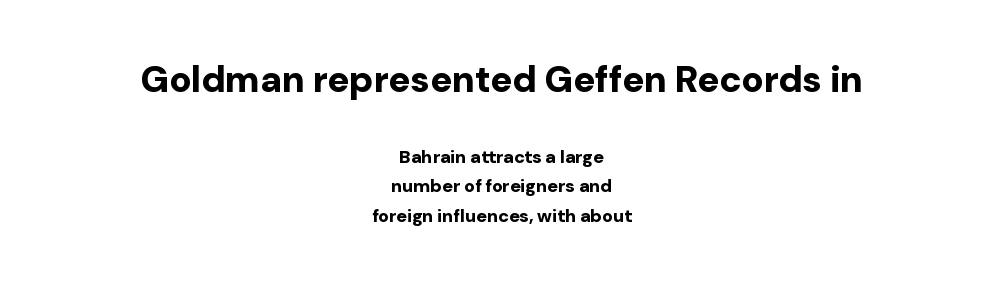
Plain, unruled lines of type. The lettering holds an erect, upright posture throughout. There is no visible air inserted between adjacent glyphs. Interline gaps are of average width in this sample. Both edges are ragged and mirror each other, which tells us the setting is centered.
